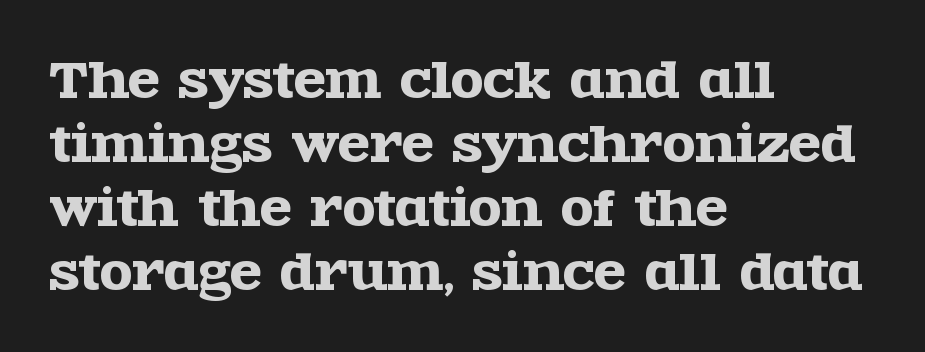
Q: Is the text italic (slanted)? A: No, it is upright.
Q: Is the typeface a serif or a sans-serif typeface? A: Serif.
Q: Is the text underlined? A: No.
Q: How is the paragraph aligned? A: Left-aligned.
Q: Is the spacing between letters normal or unusually wide? A: Normal.
Q: Is the spacing between lines tight, normal or loose? A: Normal.
Q: Width (condensed, normal, or wide)? A: Wide.
Q: x-height? A: Large.
Q: Monospaced? A: No.
